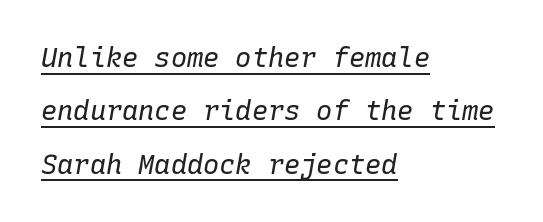
Q: Is the text bold? A: No.
Q: Is the text italic (slanted)? A: Yes, it leans right by about 10 degrees.
Q: Is the text underlined? A: Yes.
Q: How is the paragraph aligned? A: Left-aligned.
Q: Is the spacing between letters normal or unusually wide? A: Normal.
Q: Is the spacing between lines tight, normal or loose? A: Loose.
